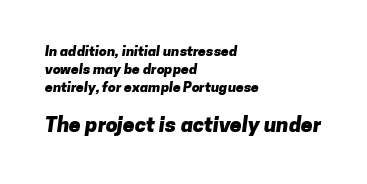
Q: Is the text bold? A: Yes.
Q: Is the text underlined? A: No.
Q: How is the paragraph aligned? A: Left-aligned.
Q: Is the spacing between letters normal or unusually wide? A: Normal.
Q: Is the spacing between lines tight, normal or loose? A: Normal.
Q: Which block of text is set in a larger size, the first (top) or the second (bottom)? A: The second (bottom) one.
